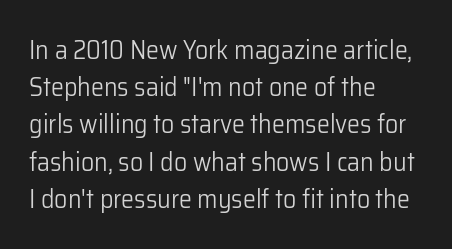
The image shows 26 px text type, upright; set left-aligned, normal line spacing (1.43x), normal letter spacing, not underlined.
